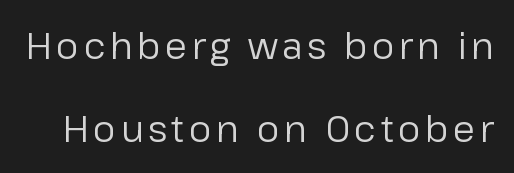
The image shows 36 px regular-weight sans-serif type, upright; set loose line spacing (2.3x), not underlined; low stroke contrast and a medium x-height.
